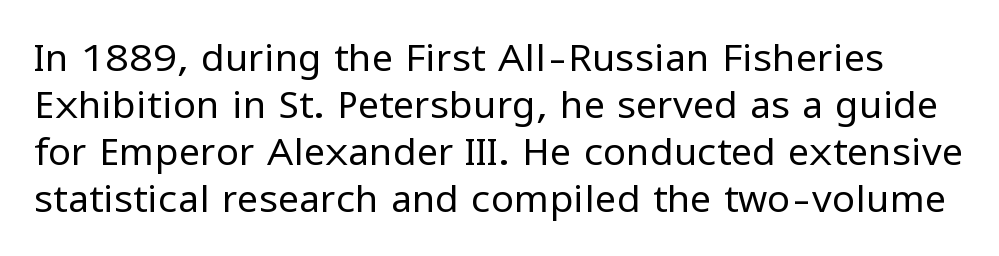
Q: Is the text bold? A: No.
Q: Is the text italic (slanted)? A: No, it is upright.
Q: Is the typeface a serif or a sans-serif typeface? A: Sans-serif.
Q: Is the text underlined? A: No.
Q: Is the spacing between letters normal or unusually wide? A: Normal.
Q: Width (condensed, normal, or wide)? A: Normal.
Q: Stroke contrast? A: Low.
Q: x-height? A: Medium.
Q: Monospaced? A: No.
